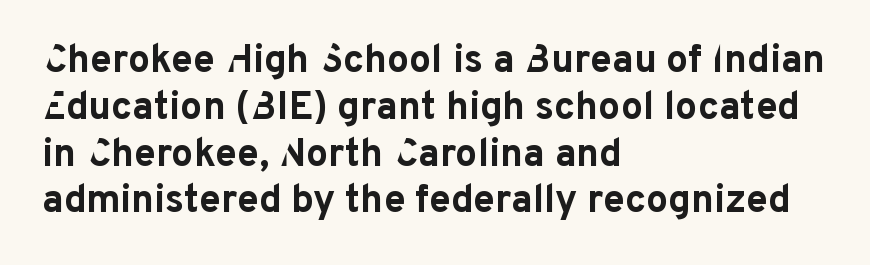
Q: Is the text bold? A: Yes.
Q: Is the text italic (slanted)? A: No, it is upright.
Q: Is the typeface a serif or a sans-serif typeface? A: Sans-serif.
Q: Is the text underlined? A: No.
Q: How is the paragraph aligned? A: Left-aligned.
Q: Is the spacing between letters normal or unusually wide? A: Normal.
Q: Width (condensed, normal, or wide)? A: Normal.
Q: Stroke contrast? A: Low.
Q: x-height? A: Medium.
Q: Monospaced? A: No.
